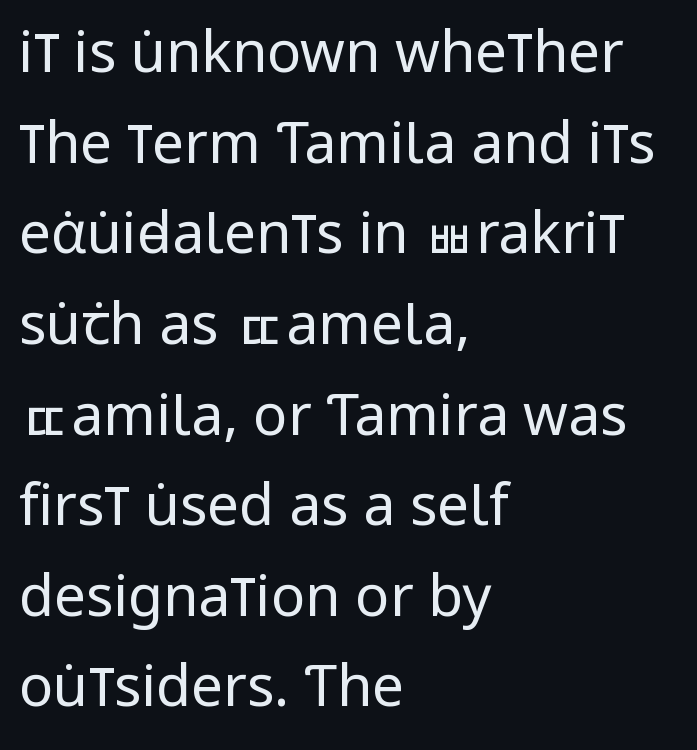
Unmarked baselines from the first word to the last. It's the straight-up-and-down kind of type. Do the characters align in a grid? No, the font is proportional. Leading matches the norm, producing a regular column.
